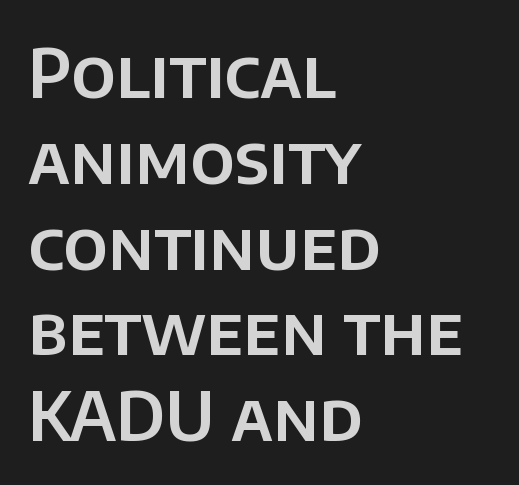
{"serif": "no", "italic": "no", "width": "normal", "stroke_contrast": "low", "x_height": "large", "monospaced": "no", "underline": "no", "align": "left", "line_spacing": "normal", "line_spacing_ratio": 1.28, "letter_spacing": "normal", "letter_spacing_em": 0.0, "glyph_px": 67}
